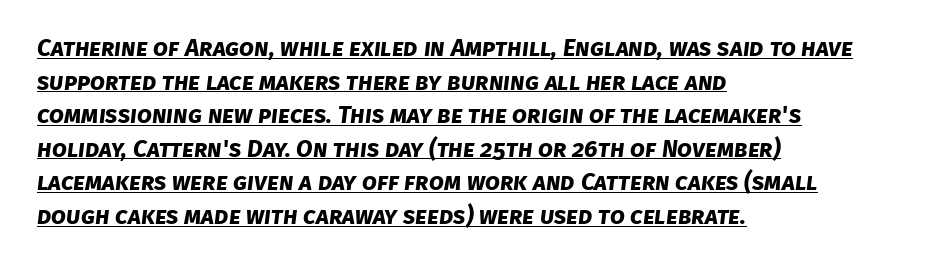
Teacher's note: observe the even left margin — that is flush-left alignment. This sample carries an underscore along the baseline area. The block of text has a typical density, with ordinary space between rows. The letters sit at their default tracking, neither squeezed nor spread. Does the weight exceed regular? Yes, all the way to bold.
